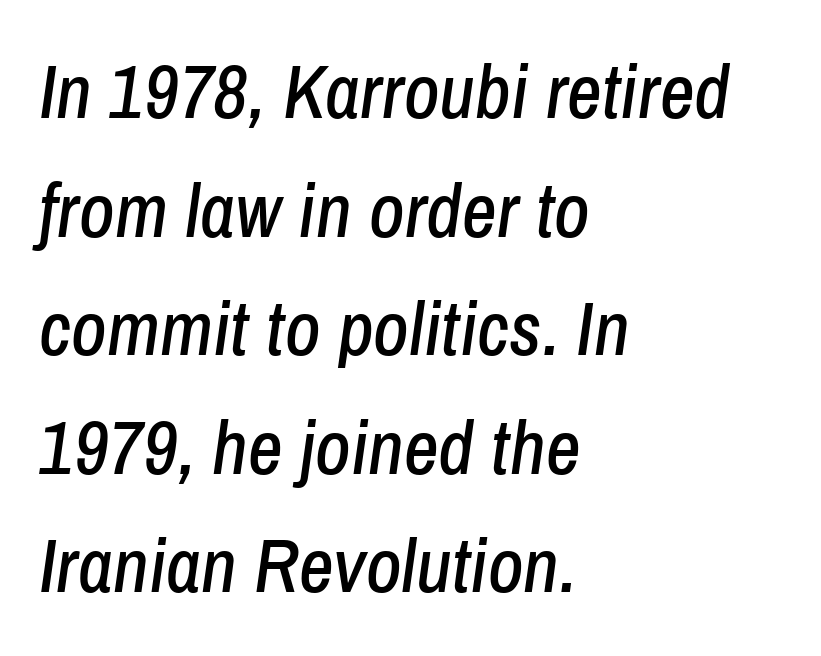
{"italic": "yes", "lean": "right", "slant_degrees": 8, "width": "condensed", "stroke_contrast": "low", "x_height": "medium", "monospaced": "no", "underline": "no", "align": "left", "line_spacing": "normal", "line_spacing_ratio": 1.56, "letter_spacing": "normal", "letter_spacing_em": 0.0, "glyph_px": 76}
